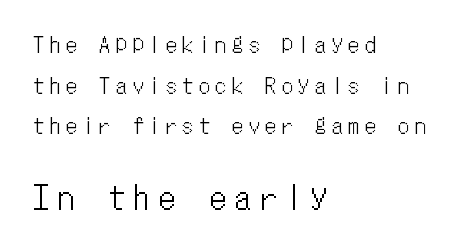
The image shows 32 px condensed type, upright, monospaced; set left-aligned, loose line spacing (1.94x), unusually wide letter spacing (+0.29 em), not underlined; the second (bottom) block is 1.52x larger; low stroke contrast and a medium x-height.
